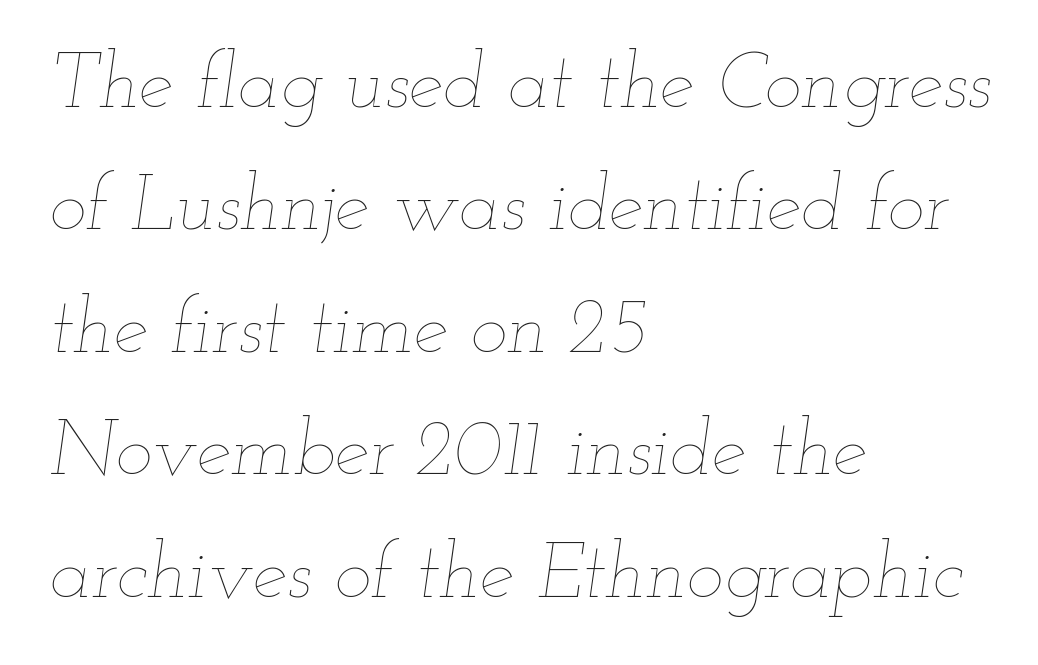
The image shows 78 px thin, wide type, italic (leaning right); set left-aligned, normal line spacing (1.57x), normal letter spacing, not underlined; low stroke contrast and a small x-height.
